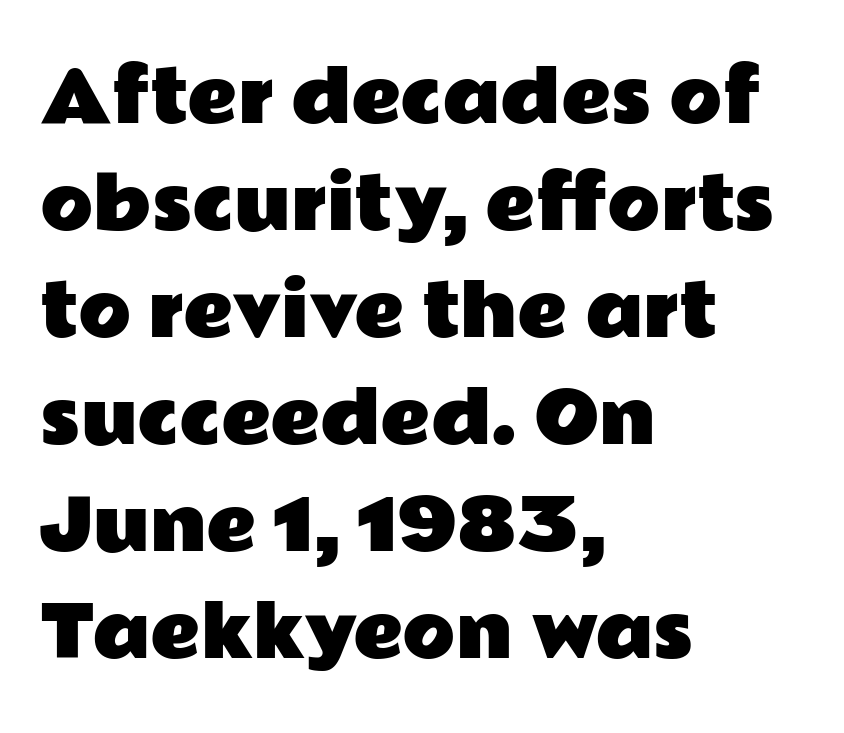
{"serif": "no", "italic": "no", "width": "wide", "stroke_contrast": "low", "x_height": "medium", "monospaced": "no", "underline": "no", "align": "left", "line_spacing": "normal", "line_spacing_ratio": 1.55, "letter_spacing": "normal", "letter_spacing_em": 0.0, "glyph_px": 69}
